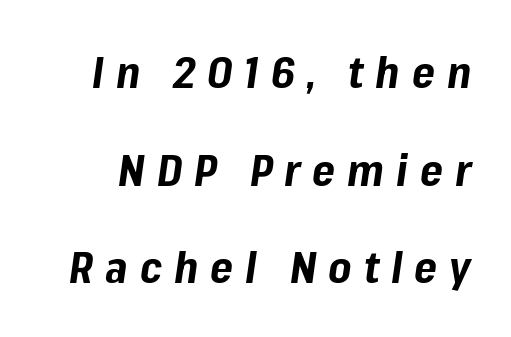
The image shows 44 px bold type, italic (leaning right); set loose line spacing (2.22x), unusually wide letter spacing (+0.27 em), not underlined; low stroke contrast and a medium x-height.
